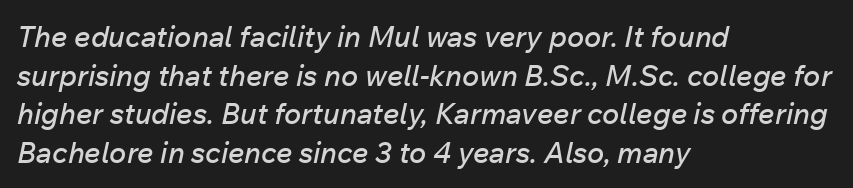
Q: Is the text italic (slanted)? A: Yes, it leans right by about 12 degrees.
Q: Is the text underlined? A: No.
Q: How is the paragraph aligned? A: Left-aligned.
Q: Is the spacing between letters normal or unusually wide? A: Normal.
Q: Is the spacing between lines tight, normal or loose? A: Normal.
Q: Width (condensed, normal, or wide)? A: Normal.
Q: Stroke contrast? A: Low.
Q: x-height? A: Medium.
Q: Monospaced? A: No.
